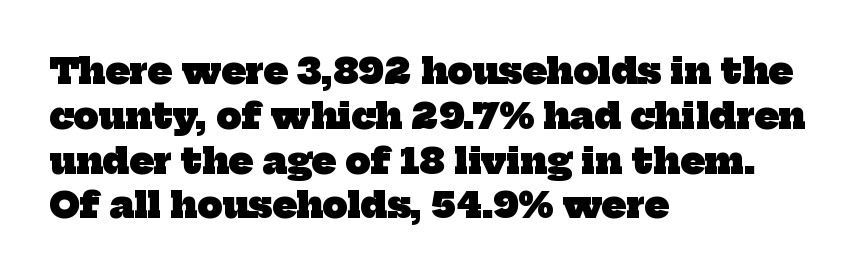
{"serif": "yes", "bold": "yes", "weight": "heavy", "width": "normal", "stroke_contrast": "low", "x_height": "medium", "monospaced": "no", "underline": "no", "align": "left", "line_spacing": "normal", "line_spacing_ratio": 1.28, "letter_spacing": "normal", "letter_spacing_em": 0.0, "glyph_px": 35}
